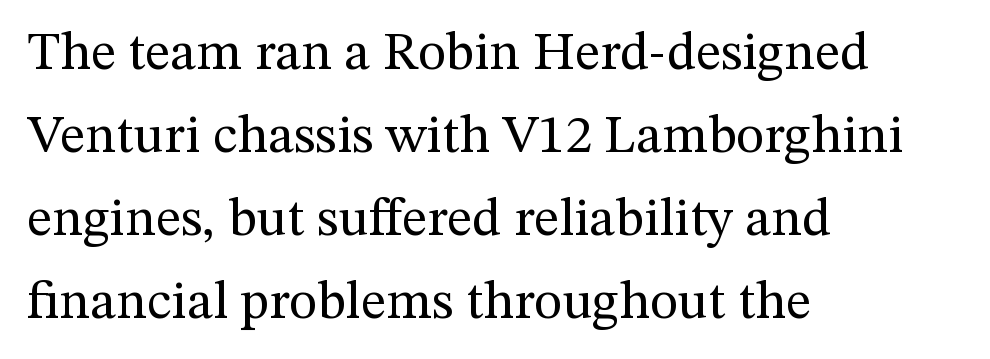
Do the characters align in a grid? No, the font is proportional. These glyphs show unthickened strokes, regular width or finer. A clean baseline with only descenders dipping below it. Does extra space separate the letters? No, they use regular spacing. This block has exactly the height ordinary leading produces.
